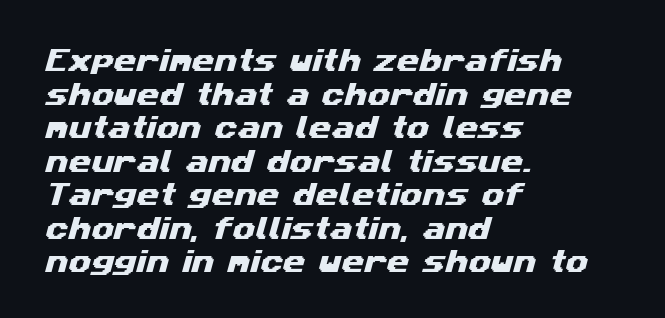
The image shows 26 px text type; set left-aligned, normal line spacing (1.29x), normal letter spacing, not underlined.
